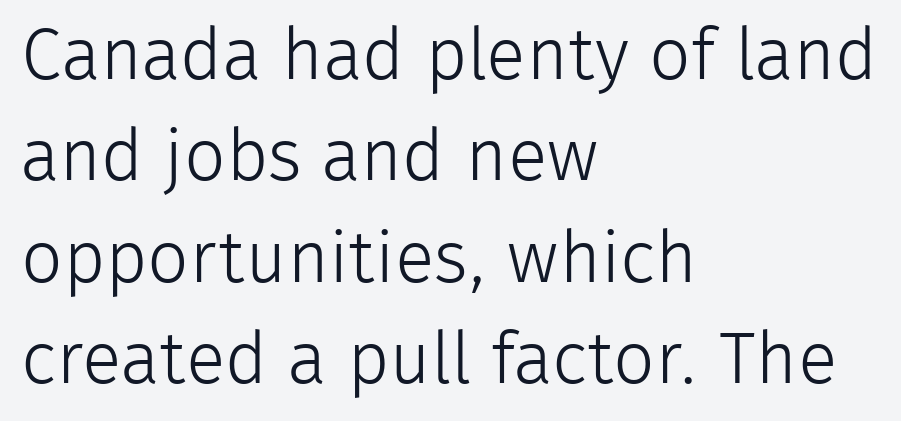
The image shows 73 px light sans-serif type, upright; set left-aligned, normal line spacing (1.39x), normal letter spacing, not underlined; low stroke contrast and a medium x-height.
